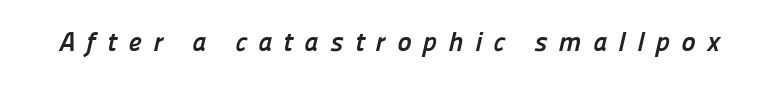
The image shows 27 px bold type; set unusually wide letter spacing (+0.42 em), not underlined.
